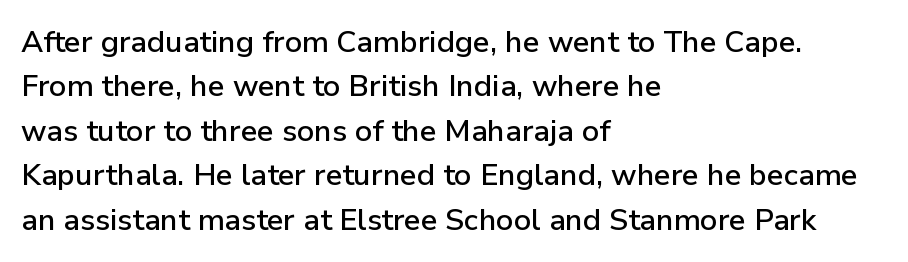
Each letter's strokes conclude bluntly, with no projecting serifs. The letters sit at their default tracking, neither squeezed nor spread. The paragraph shown leans on its left margin. Quick note: underline off.
